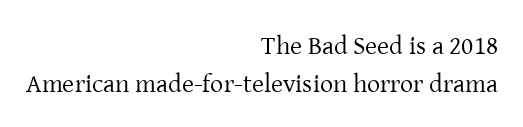
Is the letter spacing exaggerated? No — it looks like the ordinary default. The type sits square on the baseline with zero lean. The letters look calm and open, with moderate or lighter stems. Only glyphs here, with clear space below each row. The text block is weighted toward the right margin, trailing off unevenly leftward. The block of text has a typical density, with ordinary space between rows.
